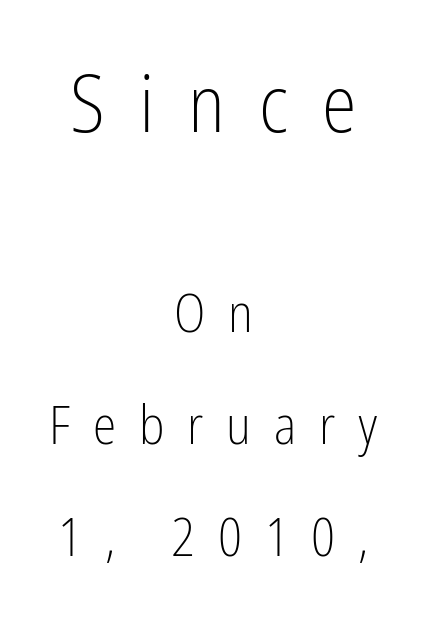
This sample trades compactness for vertical openness between lines. Clear beneath every line of the passage. The typeface chosen for these lines omits serifs. The weight tops out at a normal text grade.
